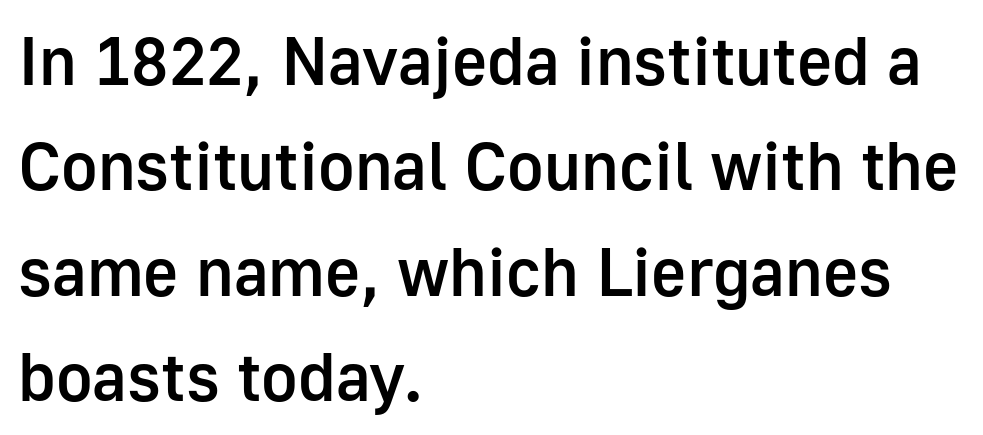
Glyph-to-glyph distance matches everyday printed text. Look at the stroke-to-counter ratio: somewhat heavy, a semibold. Caption: multi-line text, flush left, ragged right. Line spacing here is normal. It's the straight-up-and-down kind of type.
